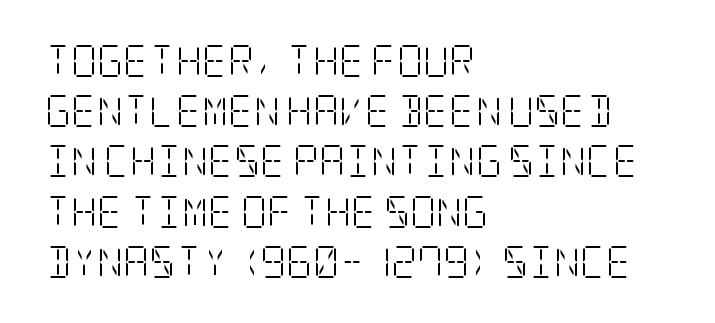
Q: Is the text bold? A: No.
Q: Is the text italic (slanted)? A: No, it is upright.
Q: Is the typeface a serif or a sans-serif typeface? A: Serif.
Q: Is the text underlined? A: No.
Q: How is the paragraph aligned? A: Left-aligned.
Q: Is the spacing between letters normal or unusually wide? A: Normal.
Q: Is the spacing between lines tight, normal or loose? A: Normal.
Q: Width (condensed, normal, or wide)? A: Condensed.
Q: Stroke contrast? A: Low.
Q: x-height? A: Large.
